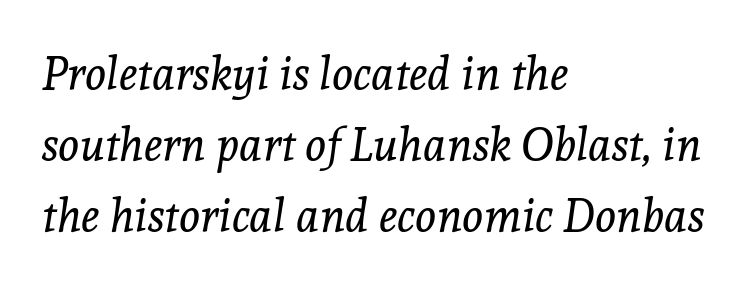
Unlike a clean sans, this face finishes its strokes with serifs. Look at the tracking — it's just the regular setting, nothing added. Compared with ordinary roman type, these characters are visibly tilted. Rule under the text: the space is simply empty. Weight class: somewhere from thin through regular.
